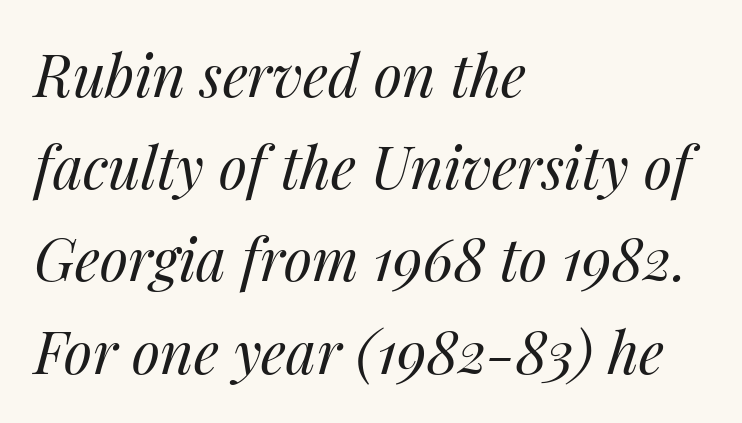
{"italic": "yes", "lean": "right", "slant_degrees": 14, "bold": "no", "weight": "regular", "width": "normal", "stroke_contrast": "medium", "x_height": "medium", "monospaced": "no", "underline": "no", "align": "left", "line_spacing": "normal", "line_spacing_ratio": 1.59, "letter_spacing": "normal", "letter_spacing_em": 0.0, "glyph_px": 58}
